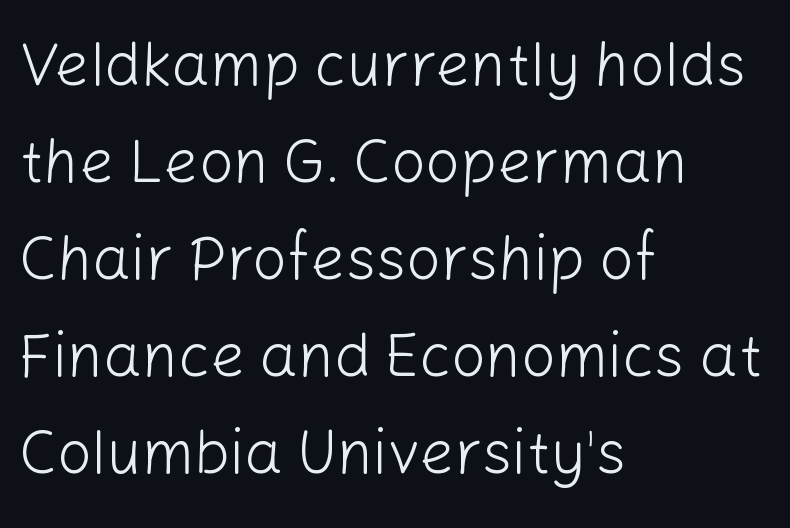
A classic flush-left, rag-right setting is used for this passage. Weight: in the light-to-regular range. The specimen omits any rule beneath the text block's lines. These lines are rendered in a variable-pitch font. The type family on display is of the sans-serif kind.
